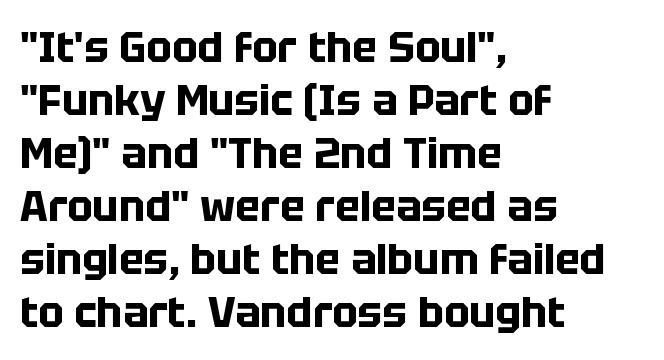
The image shows 42 px bold sans-serif type, upright; set left-aligned, normal line spacing (1.26x), normal letter spacing, not underlined; low stroke contrast and a large x-height.
